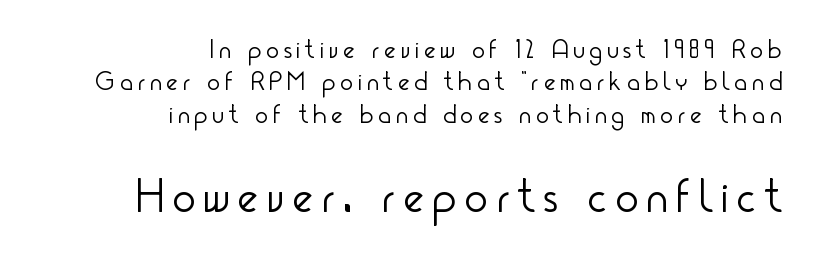
Q: Is the text bold? A: No.
Q: Is the text italic (slanted)? A: No, it is upright.
Q: Is the typeface a serif or a sans-serif typeface? A: Sans-serif.
Q: Is the text underlined? A: No.
Q: How is the paragraph aligned? A: Right-aligned.
Q: Which block of text is set in a larger size, the first (top) or the second (bottom)? A: The second (bottom) one.
Q: Width (condensed, normal, or wide)? A: Condensed.
Q: Stroke contrast? A: Low.
Q: x-height? A: Small.
Q: Monospaced? A: No.
